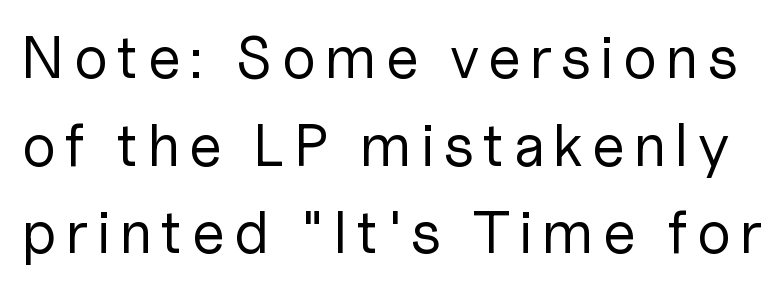
{"serif": "no", "italic": "no", "bold": "no", "weight": "regular", "width": "normal", "stroke_contrast": "low", "x_height": "medium", "monospaced": "no", "underline": "no", "line_spacing": "normal", "line_spacing_ratio": 1.46, "glyph_px": 60}
